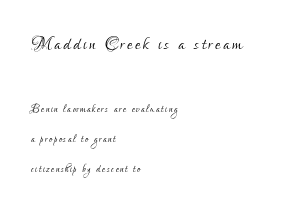
Quick note: underline off. Leftover space on each line is placed entirely after the last word. In this sample the first text group is rendered at the bigger scale.
